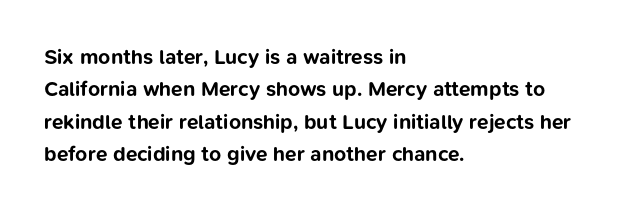
Q: Is the text bold? A: Yes.
Q: Is the text italic (slanted)? A: No, it is upright.
Q: Is the text underlined? A: No.
Q: How is the paragraph aligned? A: Left-aligned.
Q: Is the spacing between letters normal or unusually wide? A: Normal.
Q: Is the spacing between lines tight, normal or loose? A: Normal.
